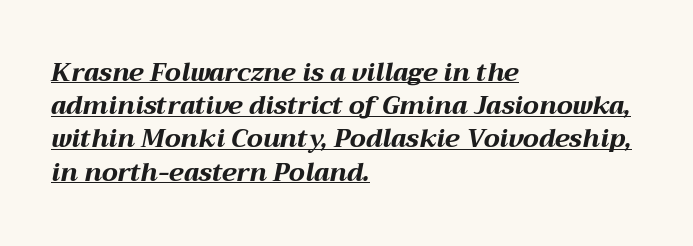
The image shows 25 px bold type, italic (leaning right); set left-aligned, normal line spacing (1.33x), normal letter spacing, underlined.
